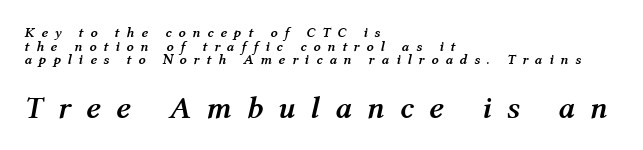
The image shows 31 px semibold type, italic (leaning right); set left-aligned, tight line spacing (0.97x), unusually wide letter spacing (+0.49 em), not underlined; the second (bottom) block is 2.21x larger; medium stroke contrast and a medium x-height.
